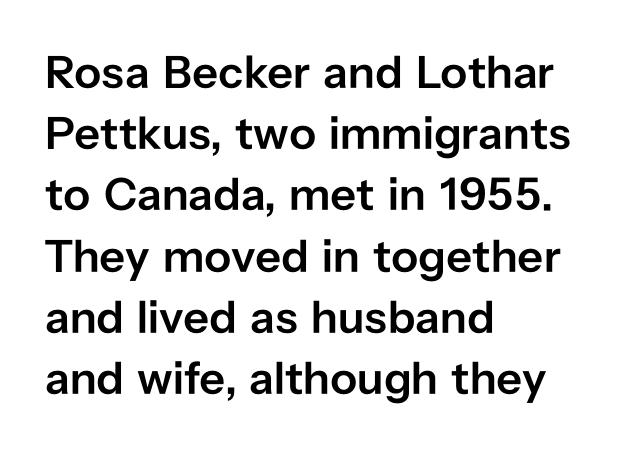
Q: Is the text bold? A: Semi-bold.
Q: Is the text italic (slanted)? A: No, it is upright.
Q: Is the typeface a serif or a sans-serif typeface? A: Sans-serif.
Q: Is the text underlined? A: No.
Q: How is the paragraph aligned? A: Left-aligned.
Q: Is the spacing between letters normal or unusually wide? A: Normal.
Q: Is the spacing between lines tight, normal or loose? A: Normal.
Q: Width (condensed, normal, or wide)? A: Normal.
Q: Stroke contrast? A: Low.
Q: x-height? A: Medium.
Q: Monospaced? A: No.
